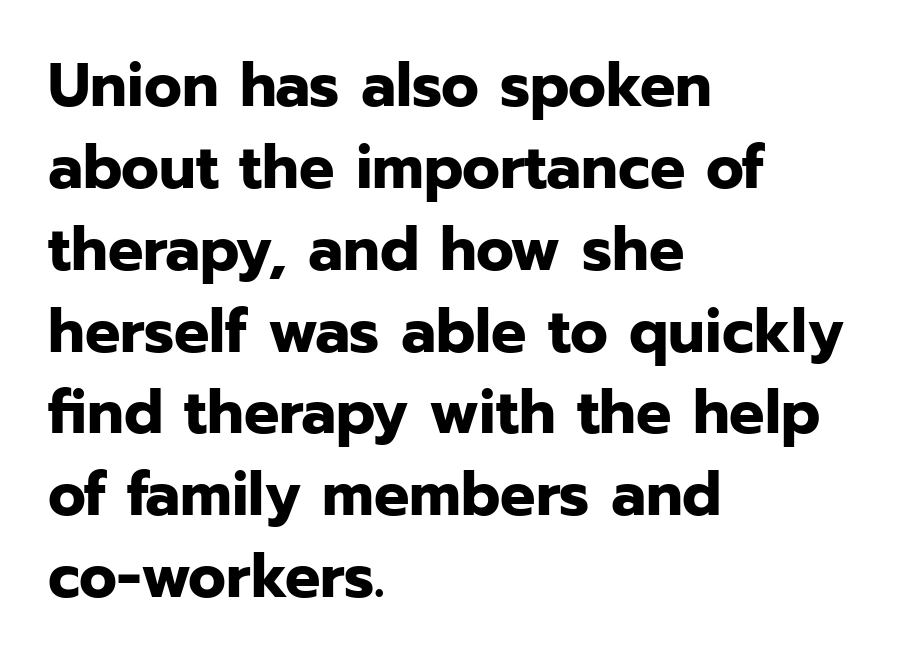
Stroke thickness is high; the sample reads as a true bold. Nobody drew a line under any word here. The typeface chosen for these lines omits serifs. The rag falls on the right side of this text block. Each word holds together tightly as a unit, with standard inter-letter gaps.
